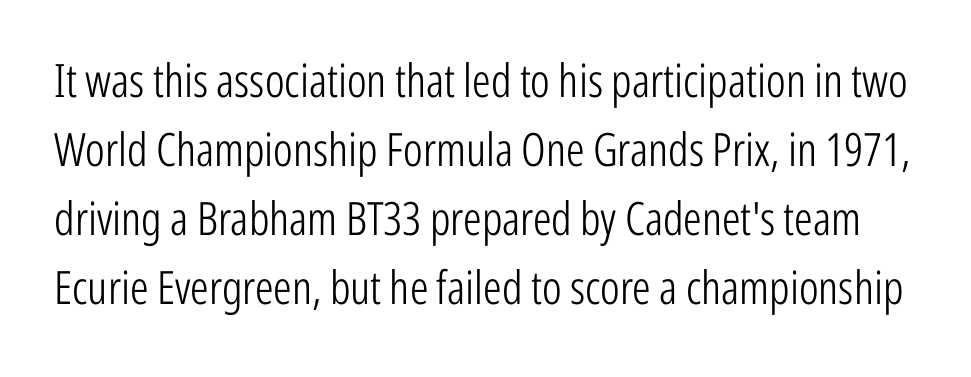
{"serif": "no", "italic": "no", "bold": "no", "weight": "light", "width": "condensed", "stroke_contrast": "low", "x_height": "medium", "monospaced": "no", "underline": "no", "line_spacing": "normal", "line_spacing_ratio": 1.5, "letter_spacing": "normal", "letter_spacing_em": 0.0, "glyph_px": 46}
